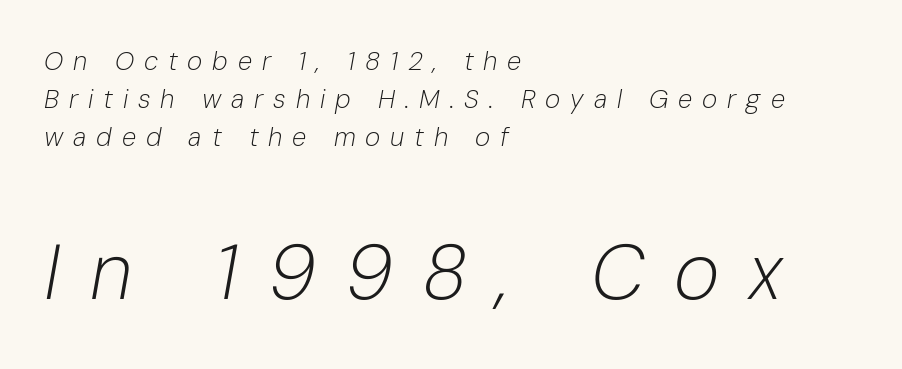
The image shows 78 px light type, italic (leaning right); set left-aligned, normal line spacing (1.47x), unusually wide letter spacing (+0.38 em), not underlined; the second (bottom) block is 3.0x larger; low stroke contrast and a medium x-height.
